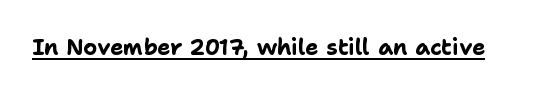
The image shows 22 px bold type, upright; set normal letter spacing, underlined.
